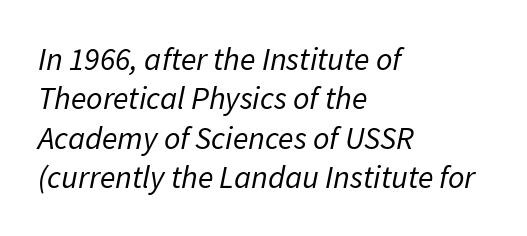
The lines are quadded left. The foot of each line stays bare and open. This rendering leaves character spacing at its baseline value. Emphasis-style slanted type is in use.
